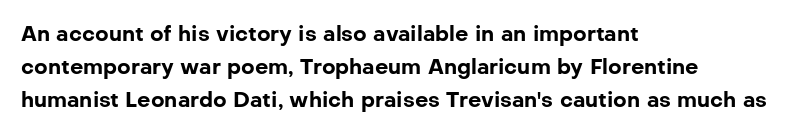
The sample has been set heavy, in full bold. Any mark beneath the type? The region is blank. The ragged edge is on the right, which tells us the setting is flush left. This sample uses plain, unmodified letter spacing. Posture: vertical. Does the leading feel generous? No, just average.
